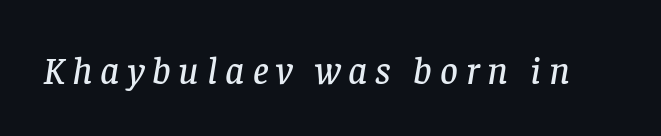
The image shows 39 px serif type, italic (leaning right); set unusually wide letter spacing (+0.2 em), not underlined; low stroke contrast and a large x-height.
